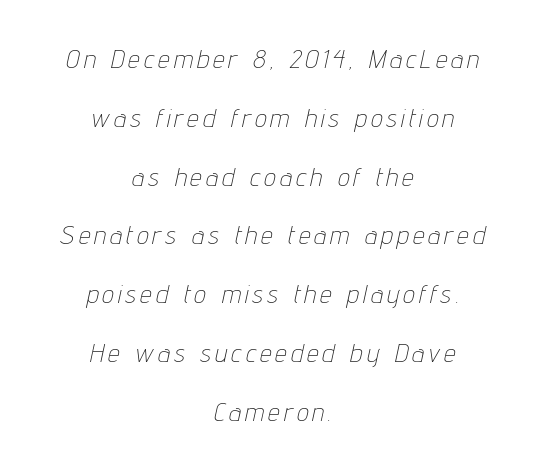
Line starts and ends both wander, symmetrically. Weight: not bold — regular or lighter. The passage shown leans; its letterforms are oblique. Underlining? Definitely not there. Whoever set this chose breathing room over compactness in the vertical rhythm.
